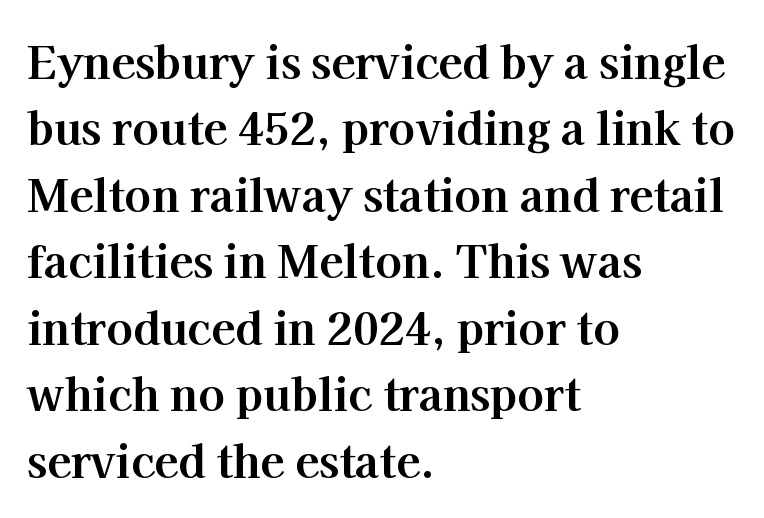
Q: Is the text bold? A: Yes.
Q: Is the text italic (slanted)? A: No, it is upright.
Q: Is the typeface a serif or a sans-serif typeface? A: Serif.
Q: Is the text underlined? A: No.
Q: How is the paragraph aligned? A: Left-aligned.
Q: Is the spacing between letters normal or unusually wide? A: Normal.
Q: Is the spacing between lines tight, normal or loose? A: Normal.
Q: Width (condensed, normal, or wide)? A: Normal.
Q: Stroke contrast? A: High.
Q: x-height? A: Medium.
Q: Monospaced? A: No.
